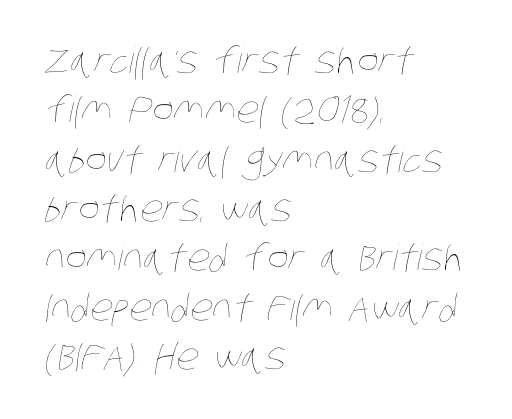
Q: Is the text bold? A: No.
Q: Is the text underlined? A: No.
Q: How is the paragraph aligned? A: Left-aligned.
Q: Is the spacing between letters normal or unusually wide? A: Normal.
Q: Is the spacing between lines tight, normal or loose? A: Normal.
Q: Width (condensed, normal, or wide)? A: Condensed.
Q: Stroke contrast? A: Low.
Q: x-height? A: Large.
Q: Monospaced? A: No.
